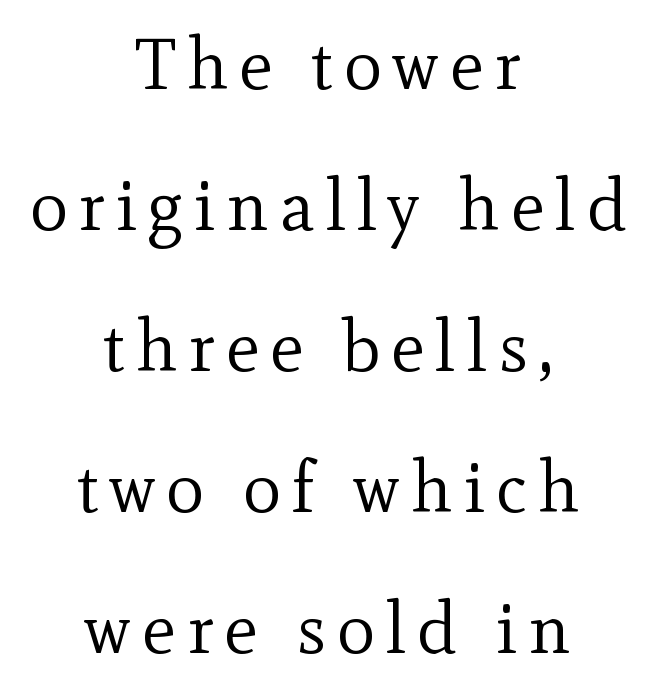
In terms of letterform style, serifs are clearly present. Heft: none added — not bold. This is the regular roman posture of the typeface. Notice the wide empty band between every row — that's loose leading.
